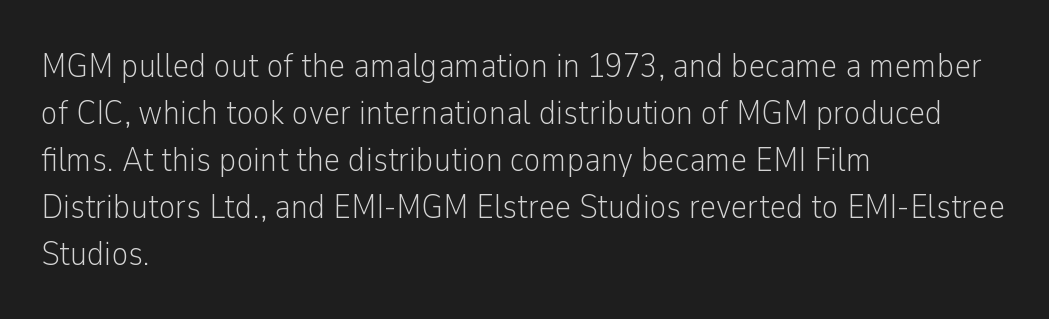
Q: Is the text bold? A: No.
Q: Is the text italic (slanted)? A: No, it is upright.
Q: Is the typeface a serif or a sans-serif typeface? A: Sans-serif.
Q: Is the text underlined? A: No.
Q: How is the paragraph aligned? A: Left-aligned.
Q: Is the spacing between letters normal or unusually wide? A: Normal.
Q: Is the spacing between lines tight, normal or loose? A: Normal.
Q: Width (condensed, normal, or wide)? A: Condensed.
Q: Stroke contrast? A: Low.
Q: x-height? A: Medium.
Q: Monospaced? A: No.
